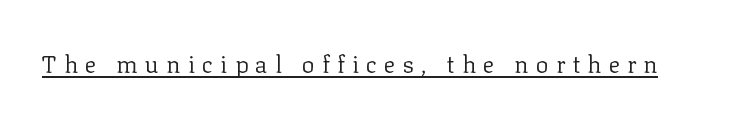
Q: Is the text bold? A: No.
Q: Is the text italic (slanted)? A: No, it is upright.
Q: Is the text underlined? A: Yes.
Q: Is the spacing between letters normal or unusually wide? A: Unusually wide.
